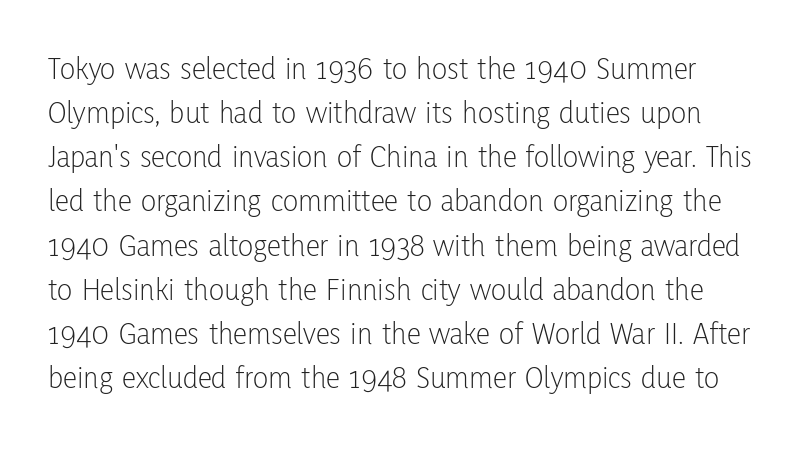
Q: Is the text bold? A: No.
Q: Is the text italic (slanted)? A: No, it is upright.
Q: Is the typeface a serif or a sans-serif typeface? A: Sans-serif.
Q: Is the text underlined? A: No.
Q: Is the spacing between letters normal or unusually wide? A: Normal.
Q: Is the spacing between lines tight, normal or loose? A: Normal.
Q: Width (condensed, normal, or wide)? A: Condensed.
Q: Stroke contrast? A: Low.
Q: x-height? A: Medium.
Q: Monospaced? A: No.
